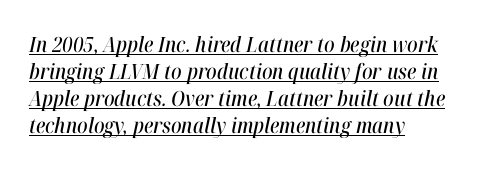
Q: Is the text italic (slanted)? A: Yes, it leans right by about 12 degrees.
Q: Is the text underlined? A: Yes.
Q: How is the paragraph aligned? A: Left-aligned.
Q: Is the spacing between letters normal or unusually wide? A: Normal.
Q: Is the spacing between lines tight, normal or loose? A: Normal.
